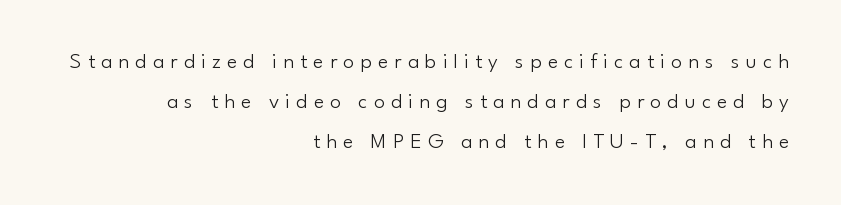
Check under the words: just untouched page. The font is comparable to plain body text, perhaps lighter. You could only call the tracking loose — the letters float apart. Which margin do the lines hug? The right one — the left edge is uneven. Quick note: not italic, upright.
